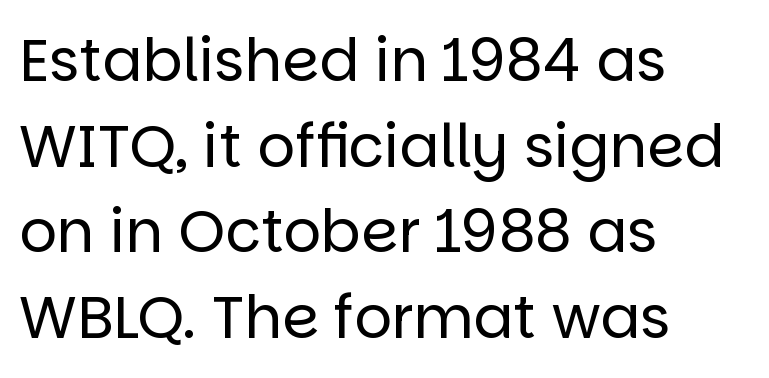
Q: Is the text bold? A: No.
Q: Is the text italic (slanted)? A: No, it is upright.
Q: Is the typeface a serif or a sans-serif typeface? A: Sans-serif.
Q: Is the text underlined? A: No.
Q: How is the paragraph aligned? A: Left-aligned.
Q: Is the spacing between letters normal or unusually wide? A: Normal.
Q: Is the spacing between lines tight, normal or loose? A: Normal.
Q: Width (condensed, normal, or wide)? A: Normal.
Q: Stroke contrast? A: Low.
Q: x-height? A: Large.
Q: Monospaced? A: No.
